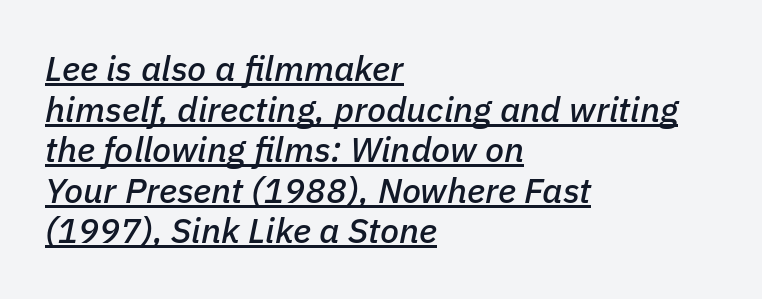
Q: Is the text italic (slanted)? A: Yes, it leans right by about 11 degrees.
Q: Is the text underlined? A: Yes.
Q: How is the paragraph aligned? A: Left-aligned.
Q: Is the spacing between letters normal or unusually wide? A: Normal.
Q: Width (condensed, normal, or wide)? A: Normal.
Q: Stroke contrast? A: Low.
Q: x-height? A: Medium.
Q: Monospaced? A: No.
